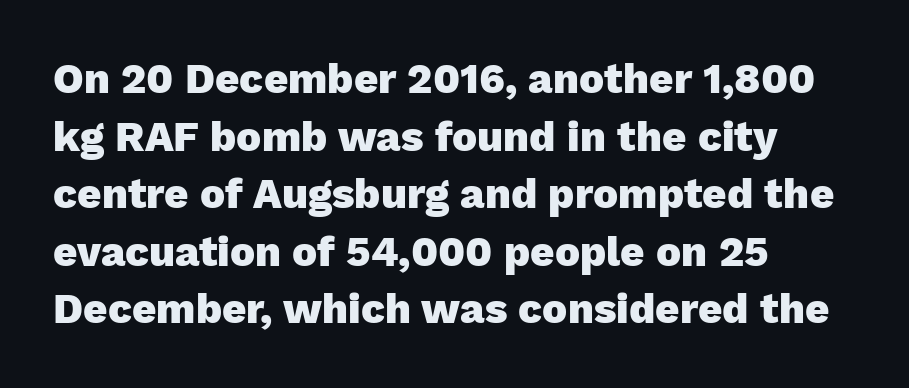
{"serif": "no", "italic": "no", "bold": "yes", "weight": "heavy", "width": "normal", "stroke_contrast": "low", "x_height": "medium", "monospaced": "no", "underline": "no", "align": "left", "line_spacing": "normal", "line_spacing_ratio": 1.37, "letter_spacing": "normal", "letter_spacing_em": 0.0, "glyph_px": 42}
